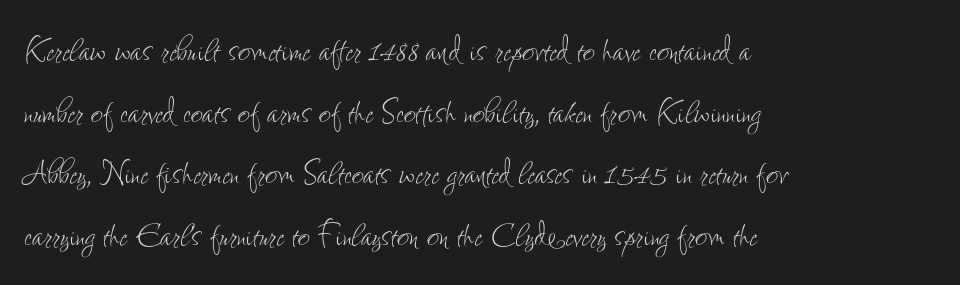
Here the glyphs are tracked normally, forming tight word shapes. Compared with a centered layout, this one pins lines to the left instead. Weight class: somewhere from thin through regular. Character widths vary here, with narrow letters taking less room than wide ones. The area under the type is left untouched. Evenly set lines give the paragraph a standard silhouette.
